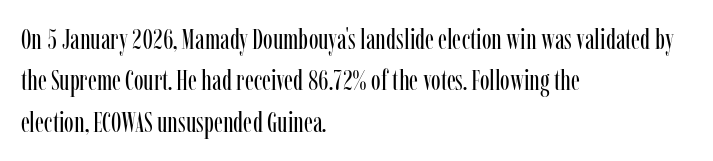
{"serif": "yes", "italic": "no", "bold": "no", "weight": "regular", "width": "condensed", "stroke_contrast": "low", "x_height": "medium", "monospaced": "no", "underline": "no", "align": "left", "line_spacing": "normal", "line_spacing_ratio": 1.43, "letter_spacing": "normal", "letter_spacing_em": 0.0, "glyph_px": 29}
